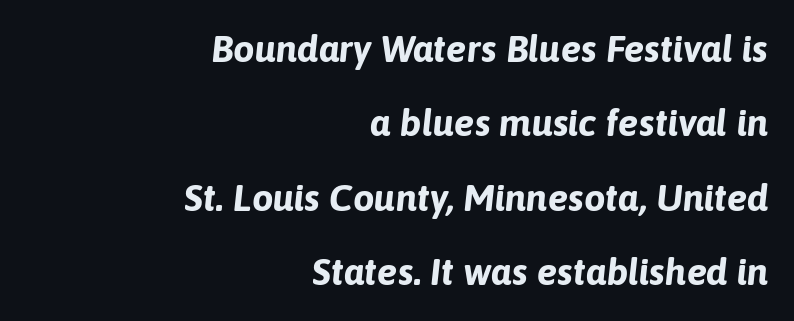
{"italic": "yes", "lean": "right", "slant_degrees": 6, "bold": "yes", "weight": "bold", "width": "normal", "stroke_contrast": "low", "x_height": "medium", "monospaced": "no", "underline": "no", "align": "right", "line_spacing": "loose", "line_spacing_ratio": 1.96, "letter_spacing": "normal", "letter_spacing_em": 0.0, "glyph_px": 38}
